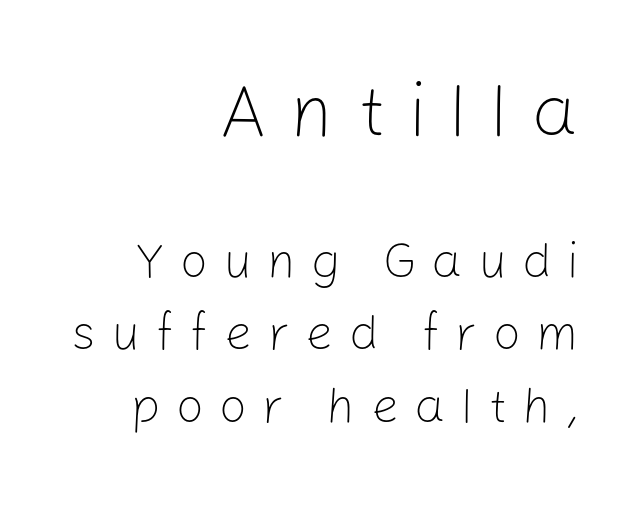
The image shows 74 px light sans-serif type, upright; set right-aligned, normal line spacing (1.48x), unusually wide letter spacing (+0.31 em), not underlined; the first (top) block is 1.51x larger; low stroke contrast and a medium x-height.
